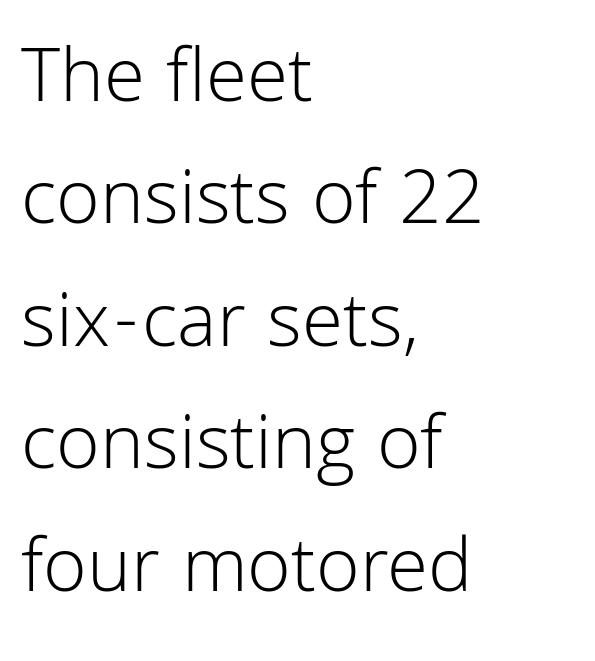
{"serif": "no", "italic": "no", "bold": "no", "weight": "light", "width": "normal", "stroke_contrast": "low", "x_height": "medium", "monospaced": "no", "underline": "no", "align": "left", "line_spacing": "normal", "line_spacing_ratio": 1.53, "letter_spacing": "normal", "letter_spacing_em": 0.0, "glyph_px": 80}
